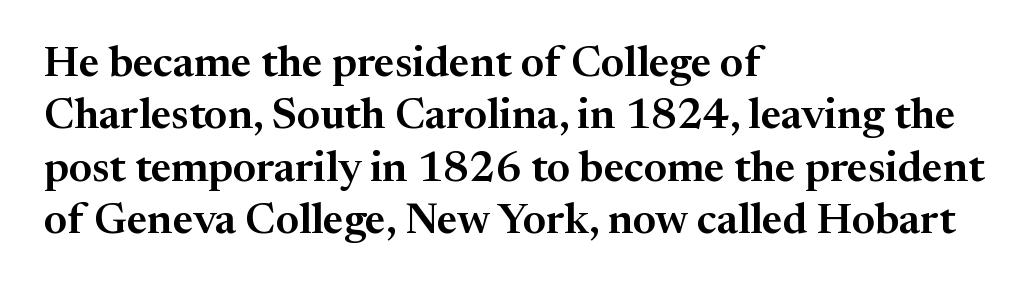
{"serif": "yes", "italic": "no", "width": "normal", "stroke_contrast": "medium", "x_height": "medium", "monospaced": "no", "underline": "no", "align": "left", "line_spacing_ratio": 1.22, "letter_spacing": "normal", "letter_spacing_em": 0.0, "glyph_px": 43}
